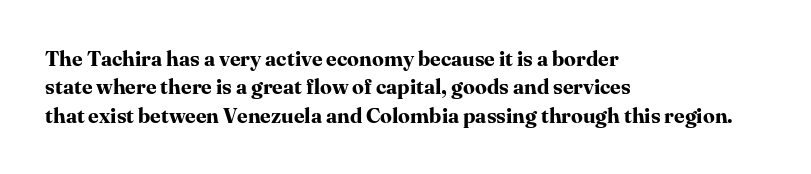
The image shows 21 px bold type, upright; set left-aligned, normal line spacing (1.35x), normal letter spacing, not underlined.
